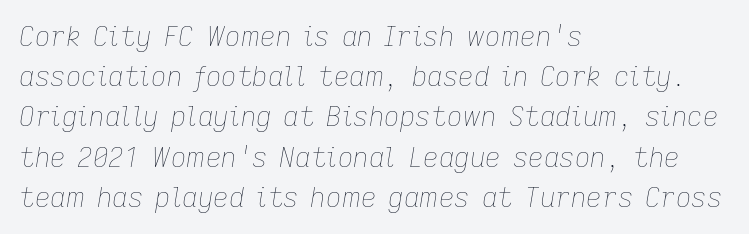
{"italic": "yes", "lean": "right", "slant_degrees": 9, "bold": "no", "underline": "no", "align": "left", "line_spacing": "normal", "line_spacing_ratio": 1.49, "letter_spacing": "normal", "letter_spacing_em": 0.0, "glyph_px": 27}
